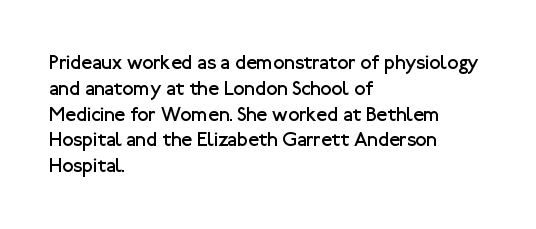
{"italic": "no", "bold": "no", "underline": "no", "align": "left", "line_spacing": "normal", "line_spacing_ratio": 1.29, "letter_spacing": "normal", "letter_spacing_em": 0.0, "glyph_px": 20}
